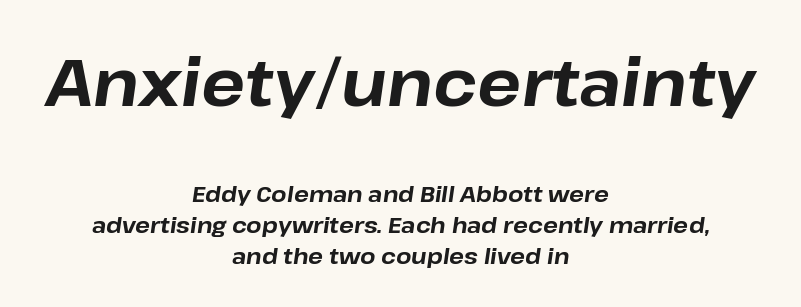
The image shows 65 px bold type, italic (leaning right); set centered, normal line spacing (1.39x), normal letter spacing, not underlined; the first (top) block is 2.95x larger; low stroke contrast and a medium x-height.
